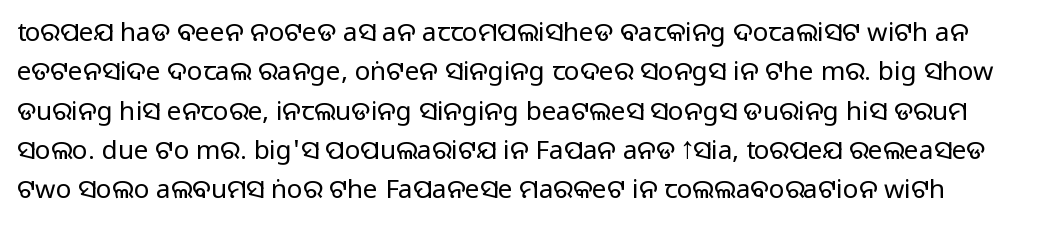
No heavy texture on the line: the type isn't bold. A bare baseline throughout the passage. When letters stand straight like this, we call the style roman or upright. Default kerning and tracking; the words read as compact shapes. The space between consecutive lines is moderate.
